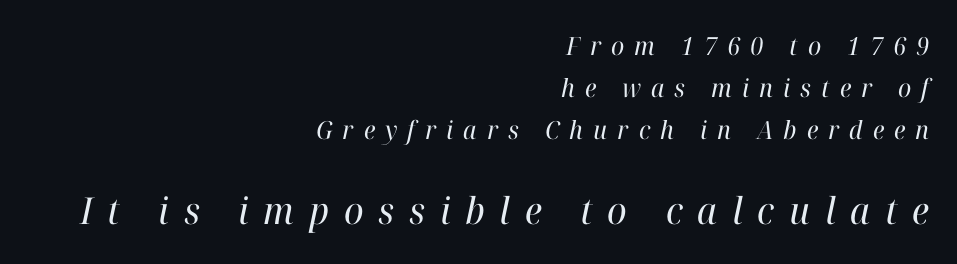
Decoration check: the copy has no underline. Letterform terminals end in serifs throughout the passage. The font sits on the lighter half of the weight spectrum, regular included. The lower block of text is set noticeably larger than the block above it.
